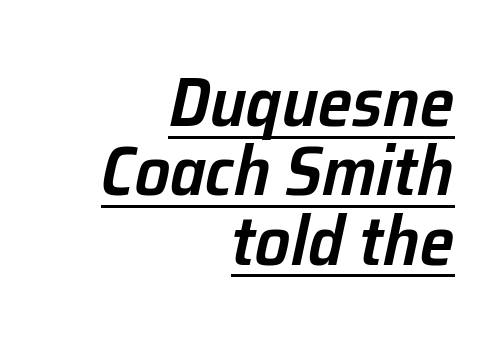
Q: Is the text bold? A: Semi-bold.
Q: Is the text italic (slanted)? A: Yes, it leans right by about 12 degrees.
Q: Is the text underlined? A: Yes.
Q: How is the paragraph aligned? A: Right-aligned.
Q: Is the spacing between letters normal or unusually wide? A: Normal.
Q: Is the spacing between lines tight, normal or loose? A: Tight.
Q: Width (condensed, normal, or wide)? A: Normal.
Q: Stroke contrast? A: Low.
Q: x-height? A: Medium.
Q: Monospaced? A: No.
